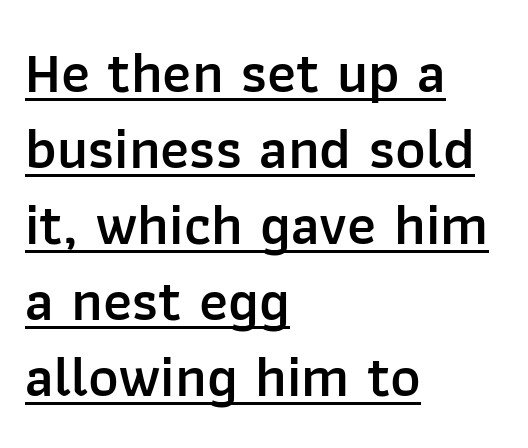
{"serif": "no", "italic": "no", "bold": "semi", "weight": "semibold", "width": "normal", "stroke_contrast": "low", "x_height": "medium", "monospaced": "no", "underline": "yes", "align": "left", "line_spacing": "normal", "line_spacing_ratio": 1.31, "letter_spacing": "normal", "letter_spacing_em": 0.0, "glyph_px": 58}
